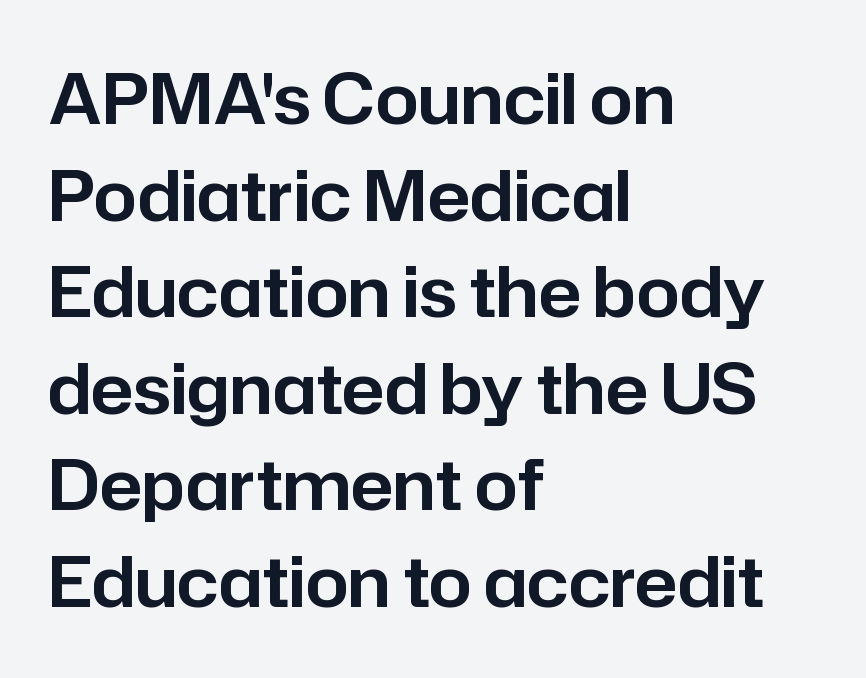
Q: Is the text italic (slanted)? A: No, it is upright.
Q: Is the typeface a serif or a sans-serif typeface? A: Sans-serif.
Q: Is the text underlined? A: No.
Q: How is the paragraph aligned? A: Left-aligned.
Q: Is the spacing between letters normal or unusually wide? A: Normal.
Q: Is the spacing between lines tight, normal or loose? A: Normal.
Q: Width (condensed, normal, or wide)? A: Normal.
Q: Stroke contrast? A: Low.
Q: x-height? A: Medium.
Q: Monospaced? A: No.
